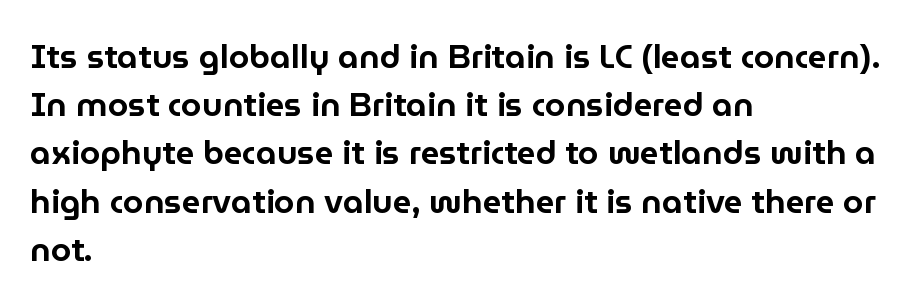
Q: Is the text italic (slanted)? A: No, it is upright.
Q: Is the typeface a serif or a sans-serif typeface? A: Sans-serif.
Q: Is the text underlined? A: No.
Q: How is the paragraph aligned? A: Left-aligned.
Q: Is the spacing between letters normal or unusually wide? A: Normal.
Q: Is the spacing between lines tight, normal or loose? A: Normal.
Q: Width (condensed, normal, or wide)? A: Normal.
Q: Stroke contrast? A: Low.
Q: x-height? A: Medium.
Q: Monospaced? A: No.
